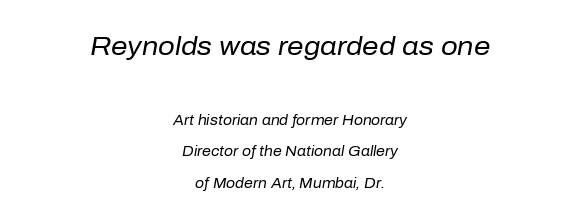
If you drew a line through each stem, it would be angled. Quick note: underline off. The face looks like a standard text weight, possibly lighter. No extra tracking has been applied to these lines. Both edges are ragged and mirror each other, which tells us the setting is centered. Which chunk is bigger? The first one — the top block dwarfs the bottom.
